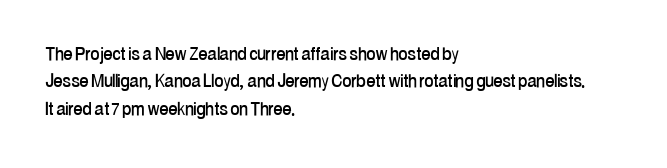
Q: Is the text italic (slanted)? A: No, it is upright.
Q: Is the text underlined? A: No.
Q: How is the paragraph aligned? A: Left-aligned.
Q: Is the spacing between letters normal or unusually wide? A: Normal.
